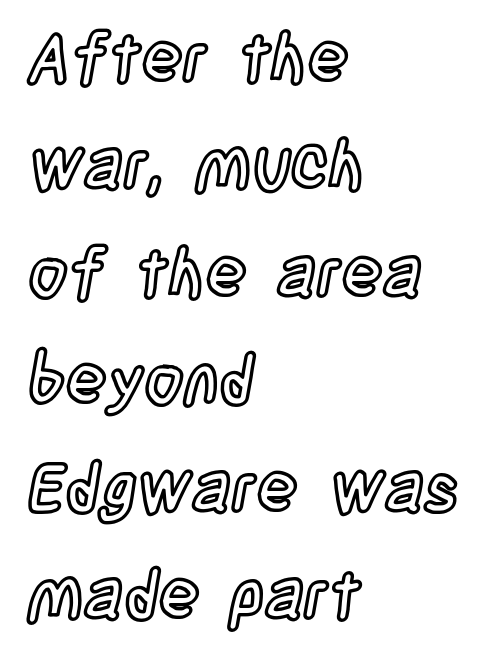
The image shows 68 px condensed type; set left-aligned, normal line spacing (1.58x), normal letter spacing, not underlined; a large x-height.
